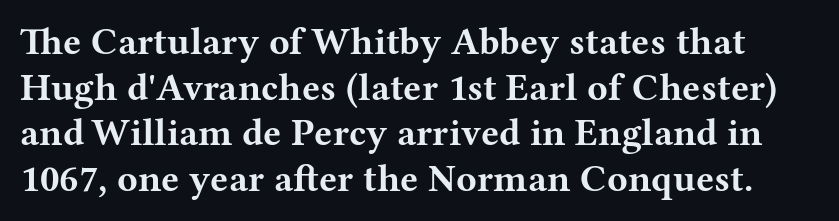
Q: Is the text bold? A: Yes.
Q: Is the text italic (slanted)? A: No, it is upright.
Q: Is the typeface a serif or a sans-serif typeface? A: Serif.
Q: Is the text underlined? A: No.
Q: Is the spacing between letters normal or unusually wide? A: Normal.
Q: Width (condensed, normal, or wide)? A: Wide.
Q: Stroke contrast? A: Medium.
Q: x-height? A: Medium.
Q: Monospaced? A: No.
